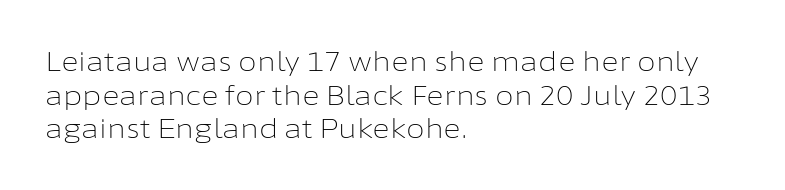
Whoever set this chose a conventional vertical rhythm. Each stroke keeps to a modest, everyday thickness or less. Is there any slant? The stems are plumb. Any mark beneath the type? The region is blank. Horizontal alignment here is leftward, the default for most running prose.
